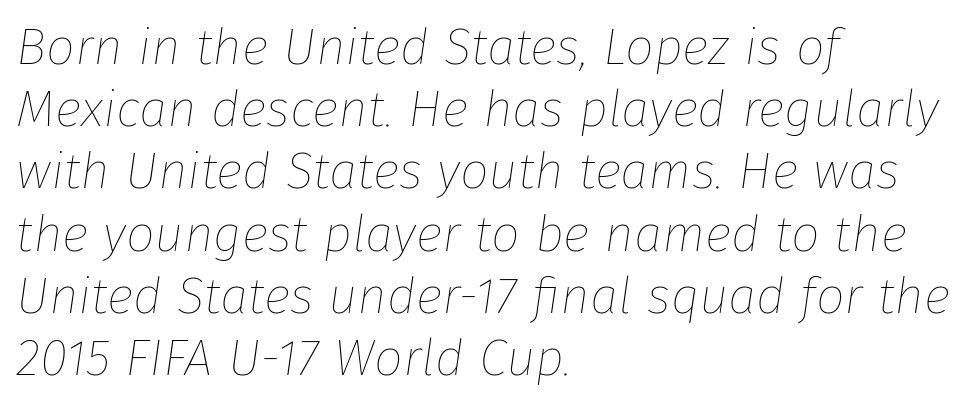
{"italic": "yes", "lean": "right", "slant_degrees": 8, "bold": "no", "weight": "thin", "width": "normal", "stroke_contrast": "low", "x_height": "medium", "monospaced": "no", "underline": "no", "align": "left", "line_spacing_ratio": 1.22, "letter_spacing": "normal", "letter_spacing_em": 0.0, "glyph_px": 51}
